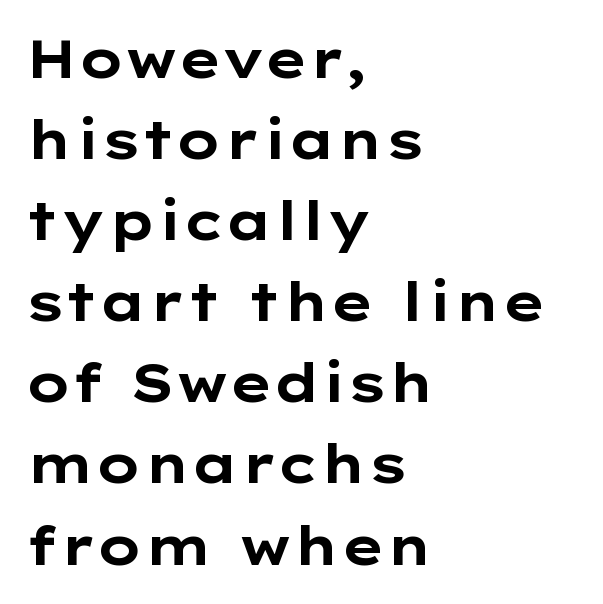
{"serif": "no", "italic": "no", "bold": "yes", "weight": "bold", "width": "wide", "stroke_contrast": "low", "x_height": "medium", "monospaced": "no", "underline": "no", "align": "left", "line_spacing": "normal", "line_spacing_ratio": 1.53, "letter_spacing": "normal", "letter_spacing_em": 0.0, "glyph_px": 53}
